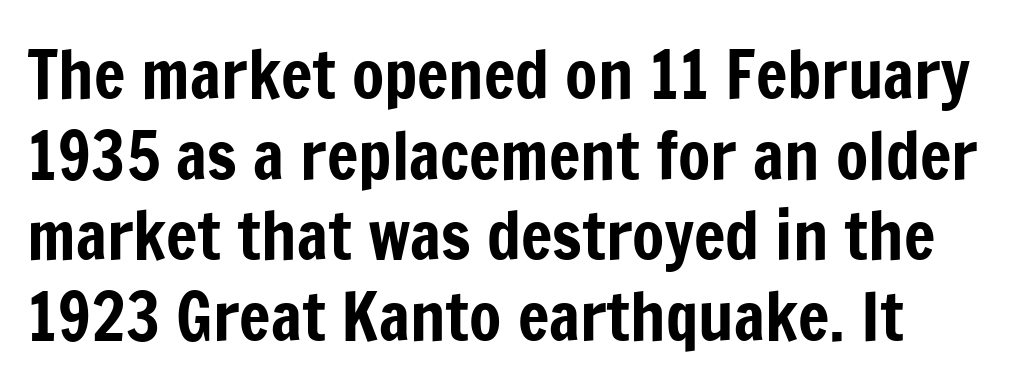
{"serif": "no", "italic": "no", "width": "condensed", "stroke_contrast": "low", "x_height": "medium", "monospaced": "no", "underline": "no", "line_spacing_ratio": 1.22, "letter_spacing": "normal", "letter_spacing_em": 0.0, "glyph_px": 66}
